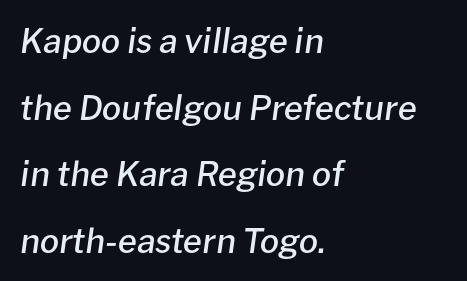
The image shows 34 px semibold type, italic (leaning right); set left-aligned, loose line spacing (1.96x), normal letter spacing, not underlined; low stroke contrast and a medium x-height.
